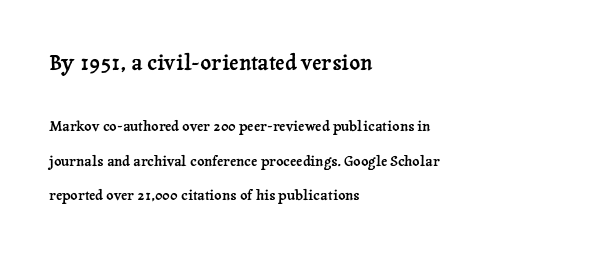
The text block is weighted toward the left margin, trailing off unevenly rightward. Between one letter and the next there's only the usual sliver of space. Underline: absent. Two sizes are in play, and the larger belongs to the first block.
